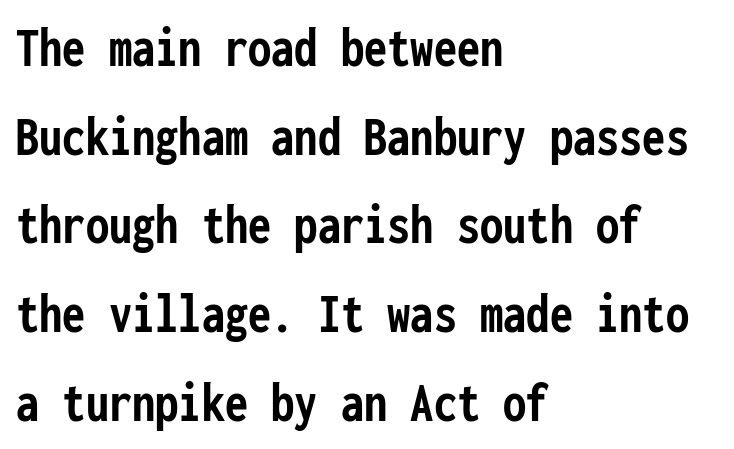
Q: Is the text bold? A: Yes.
Q: Is the text italic (slanted)? A: No, it is upright.
Q: Is the typeface a serif or a sans-serif typeface? A: Sans-serif.
Q: Is the text underlined? A: No.
Q: How is the paragraph aligned? A: Left-aligned.
Q: Is the spacing between letters normal or unusually wide? A: Normal.
Q: Is the spacing between lines tight, normal or loose? A: Normal.
Q: Width (condensed, normal, or wide)? A: Condensed.
Q: Stroke contrast? A: Low.
Q: x-height? A: Medium.
Q: Monospaced? A: Yes.
